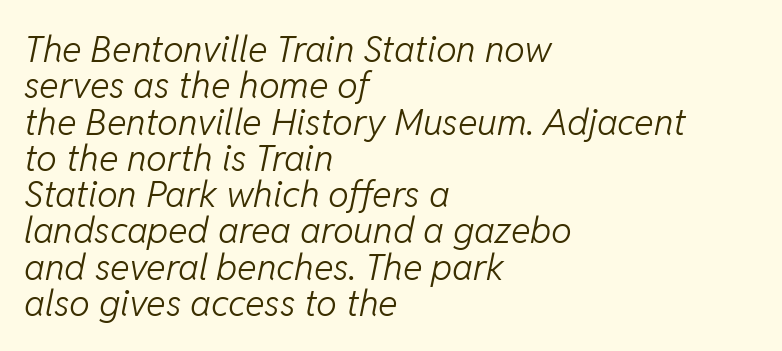
Unmarked baselines from the first word to the last. This sample uses plain, unmodified letter spacing. A typesetter would call this proportional, since set widths differ per character. The letters look calm and open, with moderate or lighter stems.
